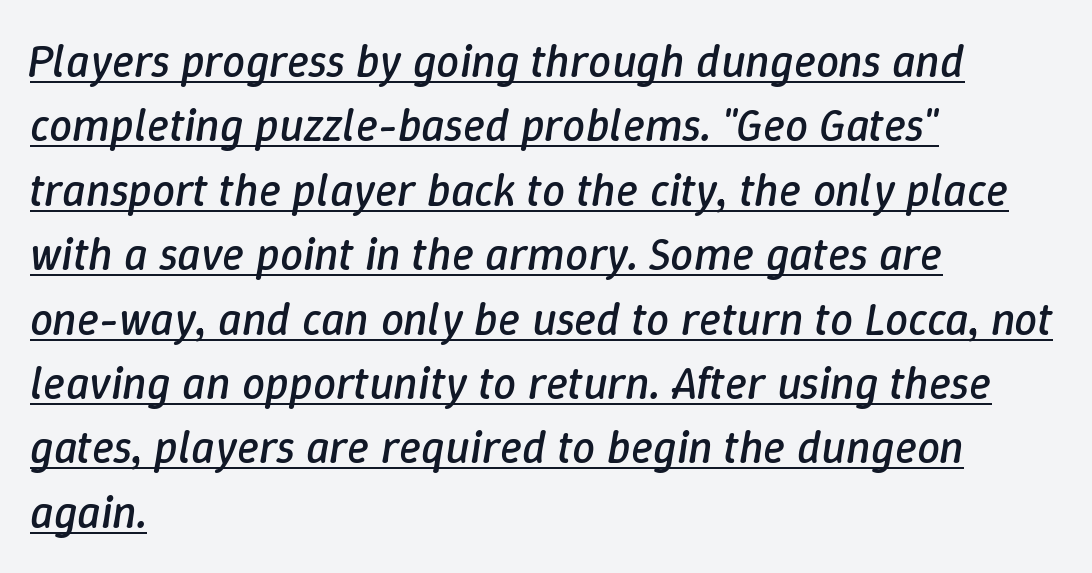
Do the characters align in a grid? No, the font is proportional. The lines are quadded left. What's the leading like? Ordinary, nothing unusual. A rule runs beneath these lines of type. The face looks like a standard text weight, possibly lighter.
